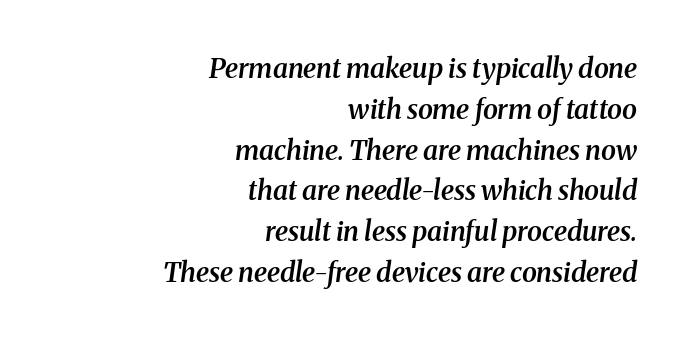
Only glyphs here, with clear space below each row. How heavy is the stroke? Medium-heavy — a semibold, shy of bold. The horizontal fit of the characters is conventional and even. Visually the block forms a straight wall on the right and a jagged coastline on the left. The lines sit at an ordinary, default distance from one another.
